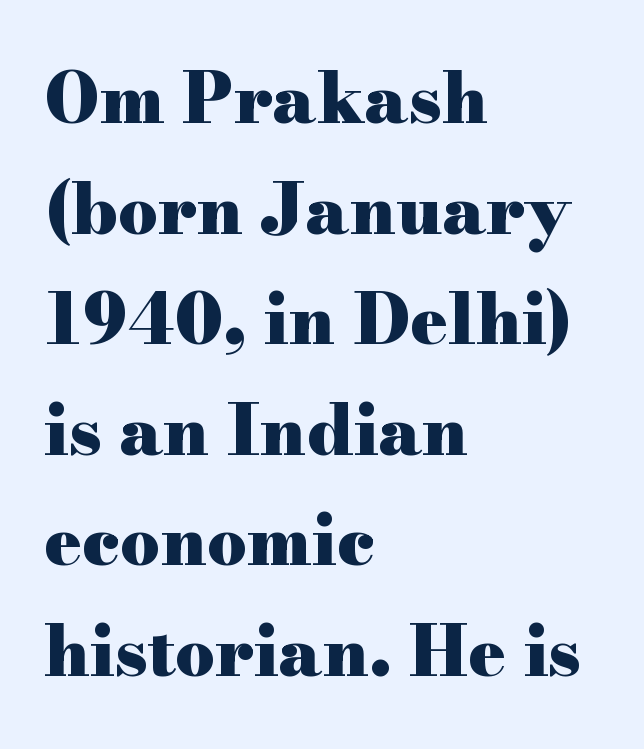
What's the leading like? Ordinary, nothing unusual. This sample uses plain, unmodified letter spacing. If you drew a ruler down the left edge, every line would touch it. The letters are bold, with thick, heavy strokes. Is this a fixed-width face? No — the glyphs have proportional, varying widths.
